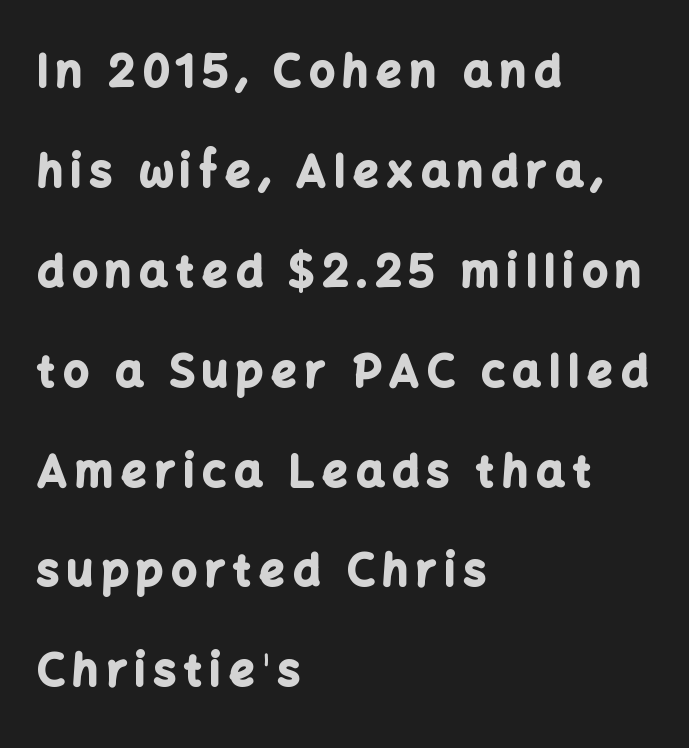
The image shows 44 px bold sans-serif type, upright; set left-aligned, loose line spacing (2.27x), not underlined; low stroke contrast and a medium x-height.
